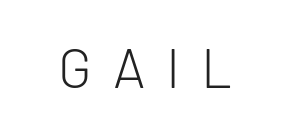
No word sits above an underline. Ordinary non-slanted type is in use. You could only call the tracking loose — the letters float apart. The passage shown is not bold in any degree. A typesetter would call this proportional, since set widths differ per character. The typeface chosen for these lines omits serifs.
